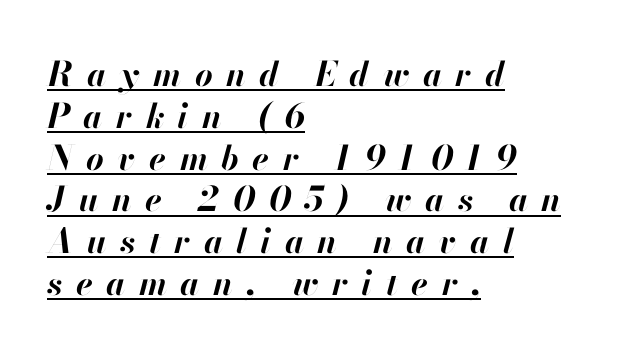
Tall strokes in this sample are angled rather than plumb. Is the type bold? Yes — the strokes are clearly thick and heavy. A classic flush-left, rag-right setting is used for this passage. Display-style spreading of the glyphs; the letterfit is very open. The rendering uses the underline text-decoration. The passage shown is typed in a proportional face where columns would drift.
